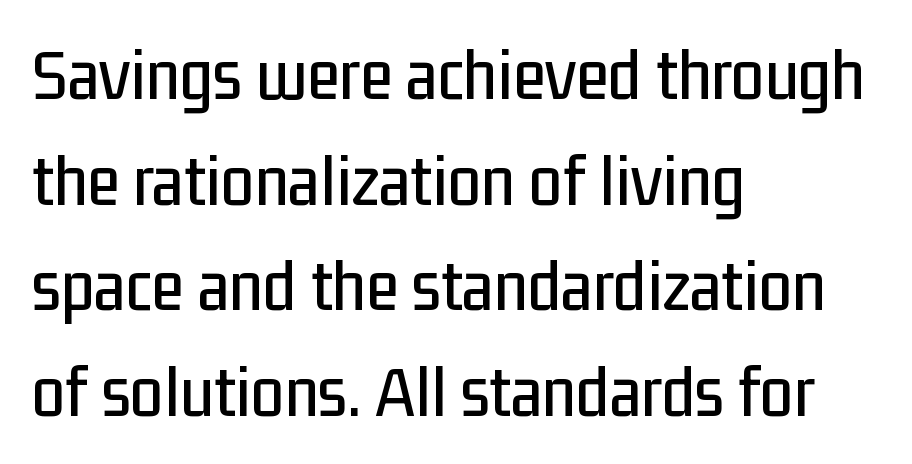
The image shows 75 px condensed sans-serif type, upright; set left-aligned, normal line spacing (1.41x), normal letter spacing, not underlined; low stroke contrast and a medium x-height.
